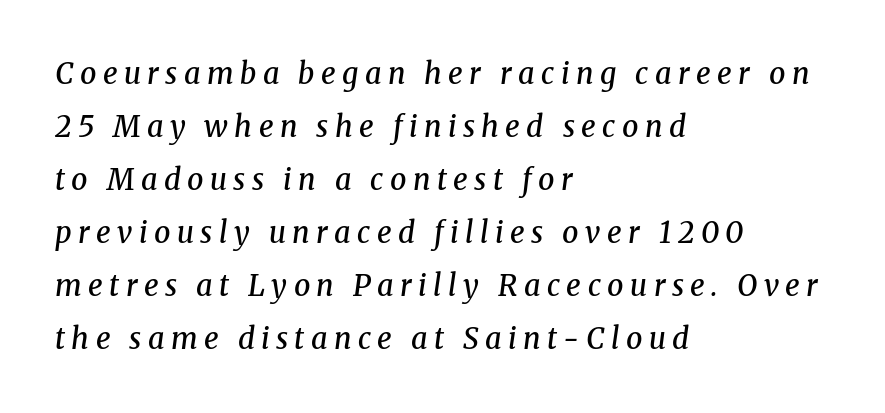
The image shows 29 px semibold serif type, italic (leaning right); set left-aligned, line spacing 1.83x, unusually wide letter spacing (+0.22 em), not underlined; medium stroke contrast and a medium x-height.
